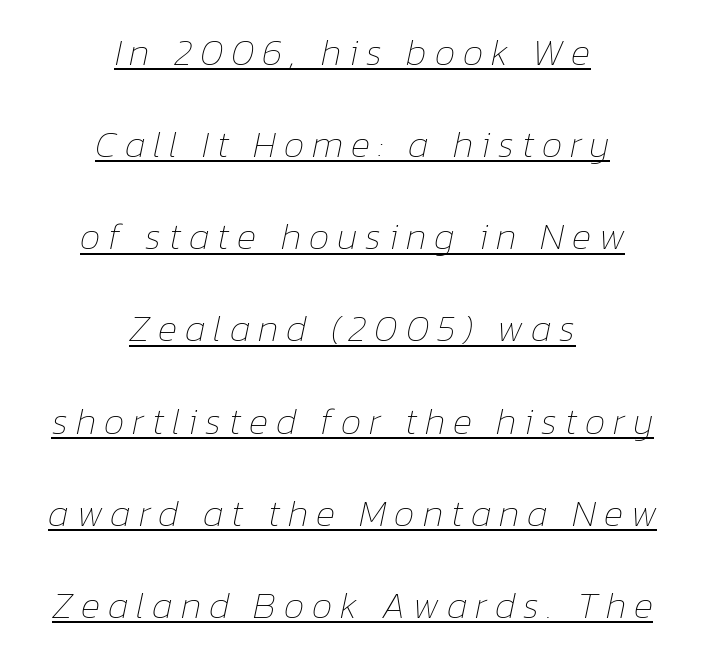
Q: Is the text bold? A: No.
Q: Is the text italic (slanted)? A: Yes, it leans right by about 12 degrees.
Q: Is the text underlined? A: Yes.
Q: How is the paragraph aligned? A: Centered.
Q: Is the spacing between letters normal or unusually wide? A: Unusually wide.
Q: Is the spacing between lines tight, normal or loose? A: Loose.
Q: Width (condensed, normal, or wide)? A: Normal.
Q: Stroke contrast? A: Low.
Q: x-height? A: Medium.
Q: Monospaced? A: No.
